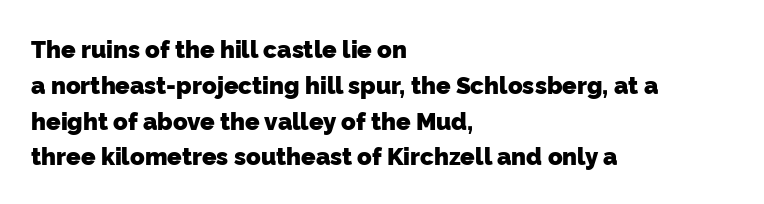
{"bold": "yes", "underline": "no", "align": "left", "line_spacing": "normal", "line_spacing_ratio": 1.49, "letter_spacing": "normal", "letter_spacing_em": 0.0, "glyph_px": 24}
